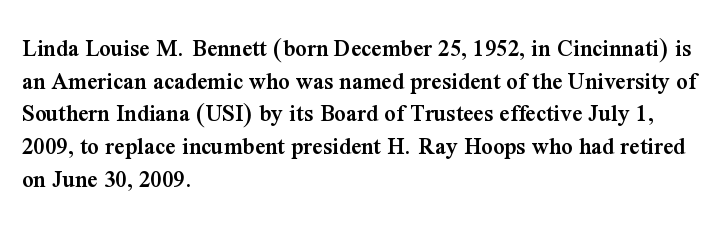
Short and long lines alike share a common starting point at left. Notice how the stems are strictly vertical — no italics here. Default kerning and tracking; the words read as compact shapes. Typesetter's note: demi weight, one step under bold.
